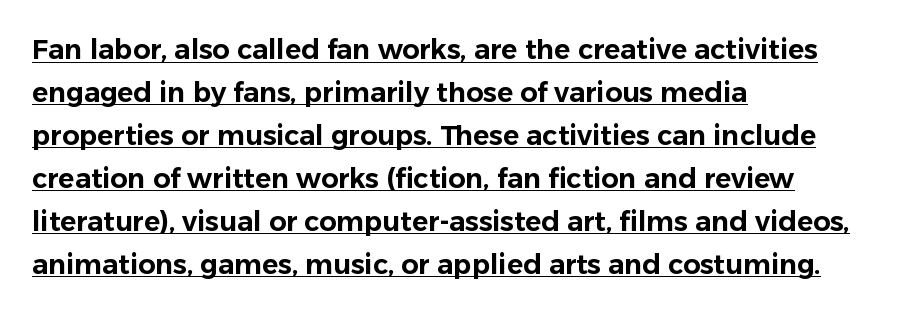
The image shows 27 px text type, upright; set left-aligned, normal line spacing (1.59x), normal letter spacing, underlined.
